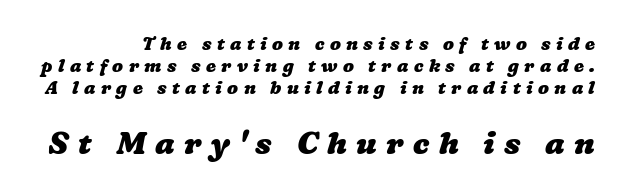
Q: Is the text bold? A: Yes.
Q: Is the text underlined? A: No.
Q: Is the spacing between letters normal or unusually wide? A: Unusually wide.
Q: Which block of text is set in a larger size, the first (top) or the second (bottom)? A: The second (bottom) one.
Q: Width (condensed, normal, or wide)? A: Wide.
Q: Stroke contrast? A: Low.
Q: x-height? A: Medium.
Q: Monospaced? A: No.
